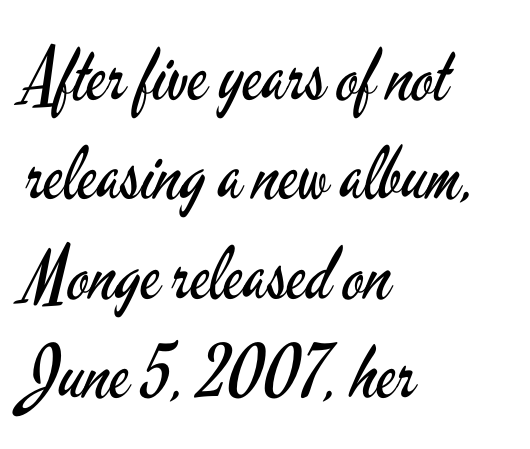
Q: Is the text bold? A: No.
Q: Is the text italic (slanted)? A: Yes.
Q: Is the typeface a serif or a sans-serif typeface? A: Sans-serif.
Q: Is the text underlined? A: No.
Q: How is the paragraph aligned? A: Left-aligned.
Q: Is the spacing between letters normal or unusually wide? A: Normal.
Q: Is the spacing between lines tight, normal or loose? A: Normal.
Q: Width (condensed, normal, or wide)? A: Condensed.
Q: Stroke contrast? A: Low.
Q: x-height? A: Small.
Q: Monospaced? A: No.
